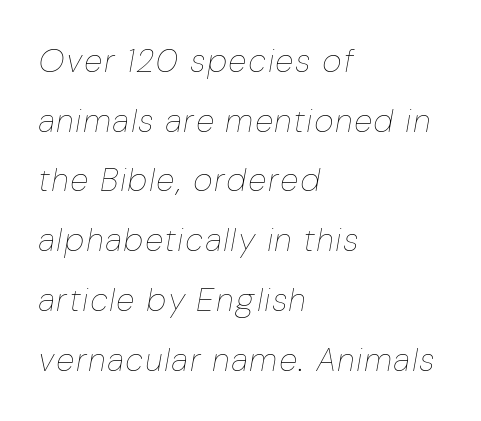
Q: Is the text bold? A: No.
Q: Is the text italic (slanted)? A: Yes, it leans right by about 10 degrees.
Q: Is the text underlined? A: No.
Q: How is the paragraph aligned? A: Left-aligned.
Q: Width (condensed, normal, or wide)? A: Condensed.
Q: Stroke contrast? A: Low.
Q: x-height? A: Medium.
Q: Monospaced? A: No.
